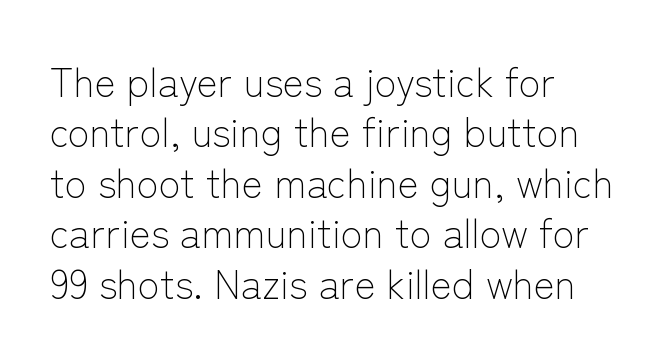
Q: Is the text bold? A: No.
Q: Is the text italic (slanted)? A: No, it is upright.
Q: Is the typeface a serif or a sans-serif typeface? A: Sans-serif.
Q: Is the text underlined? A: No.
Q: How is the paragraph aligned? A: Left-aligned.
Q: Is the spacing between letters normal or unusually wide? A: Normal.
Q: Is the spacing between lines tight, normal or loose? A: Normal.
Q: Width (condensed, normal, or wide)? A: Normal.
Q: Stroke contrast? A: Low.
Q: x-height? A: Medium.
Q: Monospaced? A: No.
